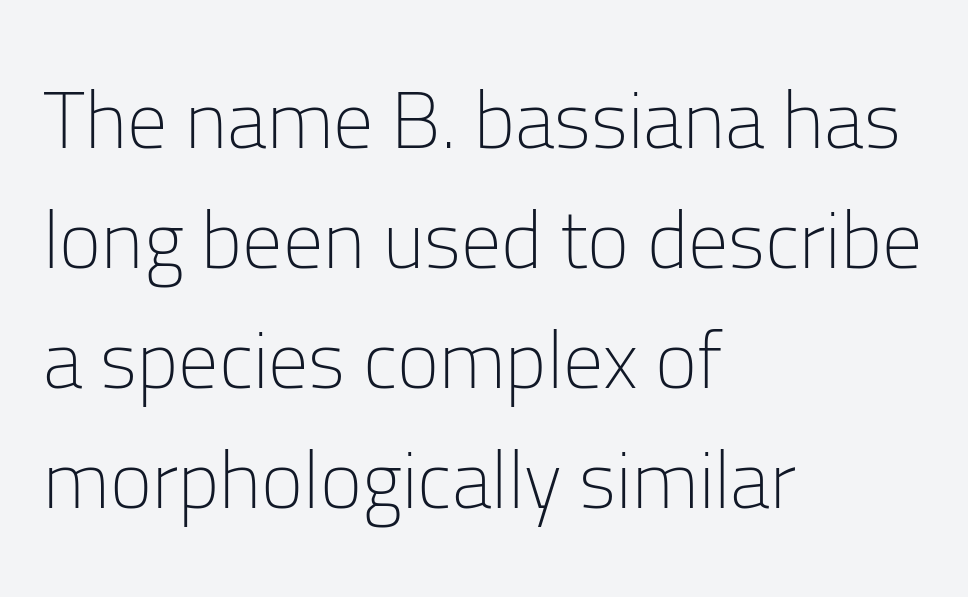
The image shows 80 px light sans-serif type, upright; set left-aligned, normal line spacing (1.5x), normal letter spacing, not underlined; low stroke contrast and a medium x-height.
